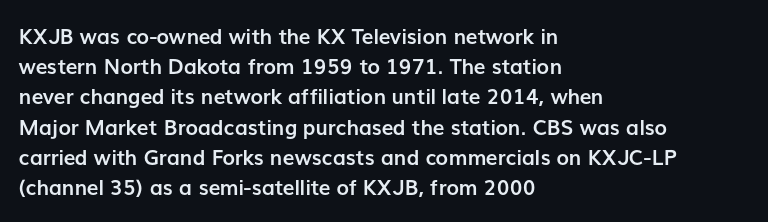
Q: Is the text bold? A: Yes.
Q: Is the text italic (slanted)? A: No, it is upright.
Q: Is the text underlined? A: No.
Q: How is the paragraph aligned? A: Left-aligned.
Q: Is the spacing between letters normal or unusually wide? A: Normal.
Q: Is the spacing between lines tight, normal or loose? A: Normal.
